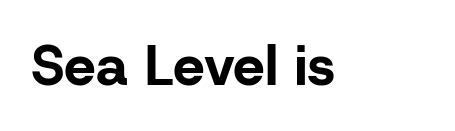
The image shows 56 px bold sans-serif type, upright; set normal letter spacing, not underlined; low stroke contrast and a medium x-height.
